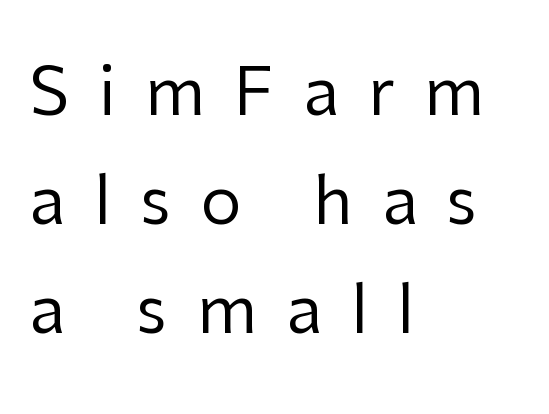
Q: Is the text bold? A: No.
Q: Is the text italic (slanted)? A: No, it is upright.
Q: Is the typeface a serif or a sans-serif typeface? A: Sans-serif.
Q: Is the text underlined? A: No.
Q: How is the paragraph aligned? A: Left-aligned.
Q: Is the spacing between letters normal or unusually wide? A: Unusually wide.
Q: Is the spacing between lines tight, normal or loose? A: Normal.
Q: Width (condensed, normal, or wide)? A: Normal.
Q: Stroke contrast? A: Low.
Q: x-height? A: Medium.
Q: Monospaced? A: No.
